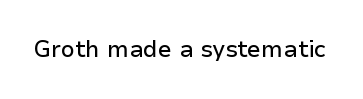
The image shows 23 px text type, upright; set normal letter spacing, not underlined.
